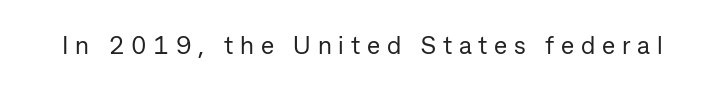
{"italic": "no", "bold": "no", "underline": "no", "letter_spacing": "wide", "letter_spacing_em": 0.27, "glyph_px": 25}
